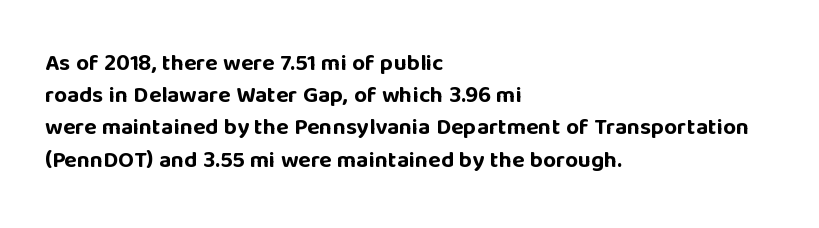
Teacher's note: observe the even left margin — that is flush-left alignment. Tracking here is standard; glyphs follow each other at the usual distance. Horizontal bands of white between lines are of average thickness. Is the type bold? Yes — the strokes are clearly thick and heavy. This is the regular roman posture of the typeface.
